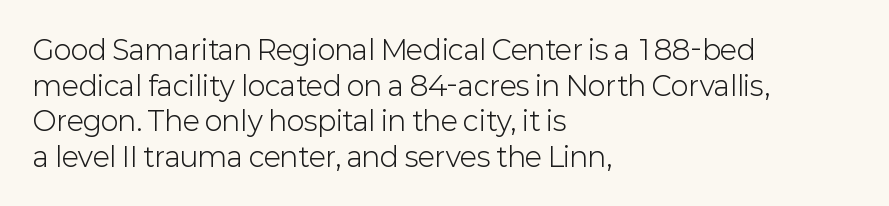
{"italic": "no", "bold": "no", "underline": "no", "align": "left", "line_spacing": "normal", "line_spacing_ratio": 1.32, "letter_spacing": "normal", "letter_spacing_em": 0.0, "glyph_px": 27}
